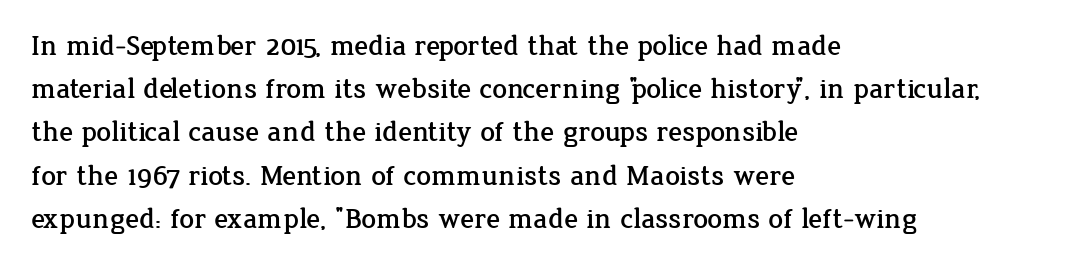
The image shows 29 px serif type, upright; set left-aligned, normal line spacing (1.49x), normal letter spacing, not underlined; low stroke contrast and a medium x-height.
